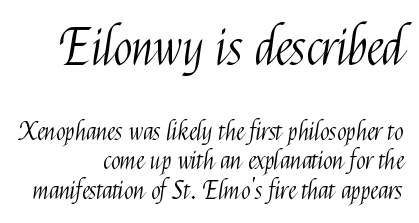
Q: Is the text bold? A: No.
Q: Is the text italic (slanted)? A: Yes.
Q: Is the typeface a serif or a sans-serif typeface? A: Sans-serif.
Q: Is the text underlined? A: No.
Q: How is the paragraph aligned? A: Right-aligned.
Q: Is the spacing between letters normal or unusually wide? A: Normal.
Q: Which block of text is set in a larger size, the first (top) or the second (bottom)? A: The first (top) one.
Q: Width (condensed, normal, or wide)? A: Condensed.
Q: Stroke contrast? A: Medium.
Q: x-height? A: Medium.
Q: Monospaced? A: No.
